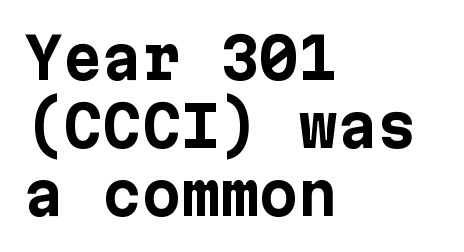
The image shows 56 px bold sans-serif type, upright; set left-aligned, line spacing 1.21x, normal letter spacing, not underlined; low stroke contrast and a medium x-height.
